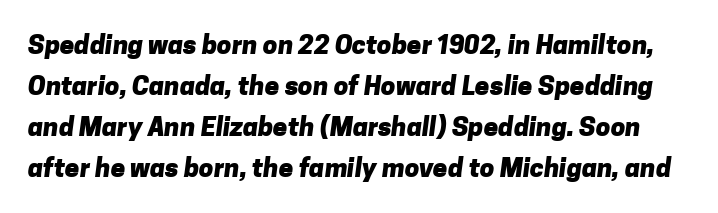
{"bold": "yes", "underline": "no", "line_spacing": "normal", "line_spacing_ratio": 1.58, "letter_spacing": "normal", "letter_spacing_em": 0.0, "glyph_px": 26}
